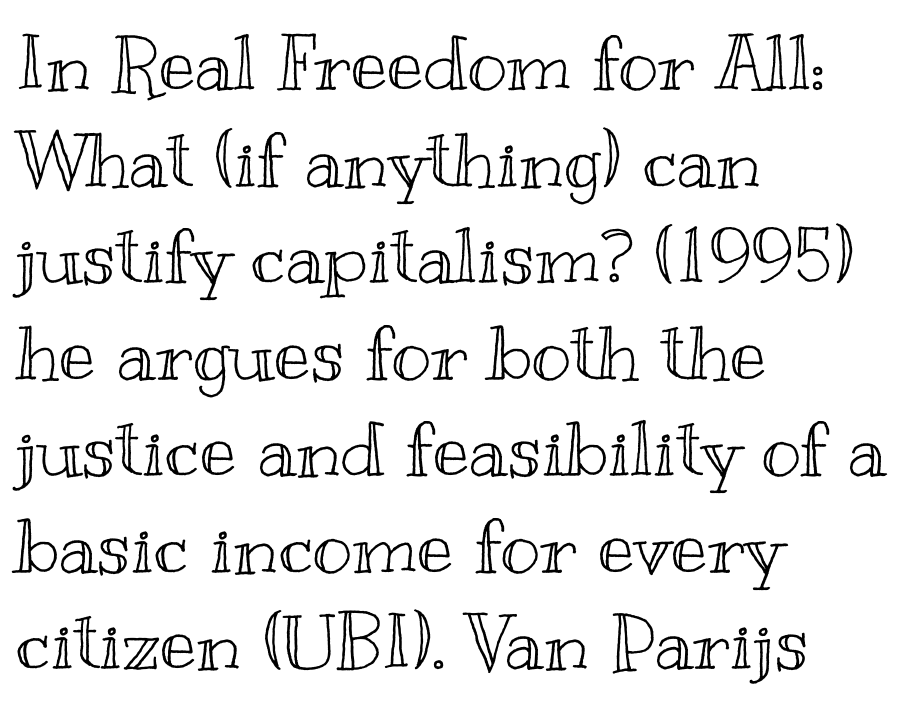
The image shows 76 px wide type, upright; set left-aligned, normal line spacing (1.27x), normal letter spacing, not underlined; a small x-height.
